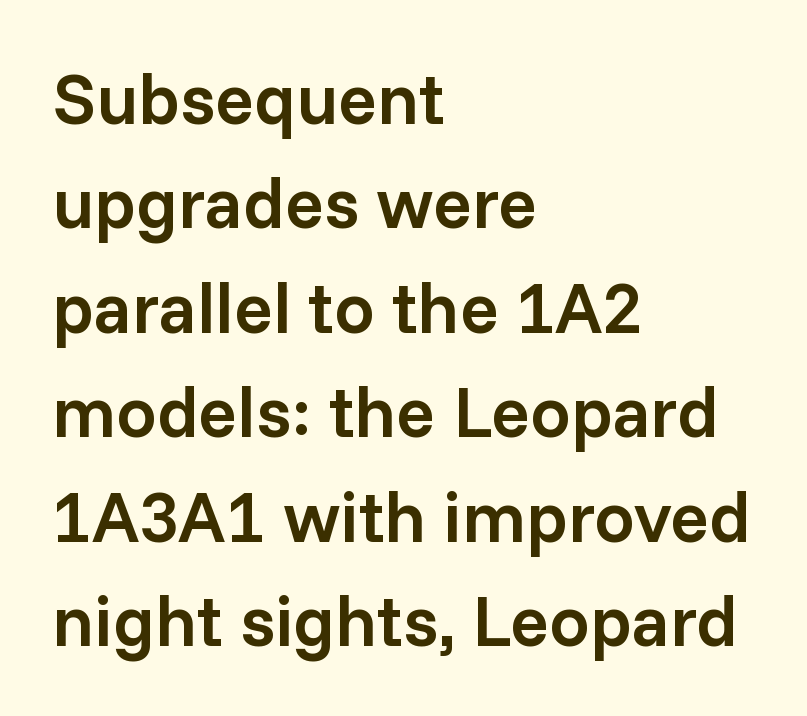
Q: Is the text bold? A: Semi-bold.
Q: Is the text italic (slanted)? A: No, it is upright.
Q: Is the typeface a serif or a sans-serif typeface? A: Sans-serif.
Q: Is the text underlined? A: No.
Q: How is the paragraph aligned? A: Left-aligned.
Q: Is the spacing between letters normal or unusually wide? A: Normal.
Q: Is the spacing between lines tight, normal or loose? A: Normal.
Q: Width (condensed, normal, or wide)? A: Normal.
Q: Stroke contrast? A: Low.
Q: x-height? A: Medium.
Q: Monospaced? A: No.
